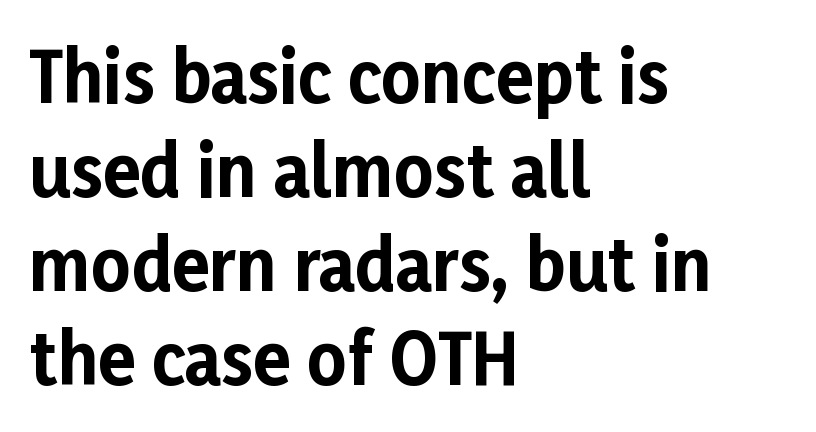
Q: Is the text bold? A: Yes.
Q: Is the text italic (slanted)? A: No, it is upright.
Q: Is the typeface a serif or a sans-serif typeface? A: Sans-serif.
Q: Is the text underlined? A: No.
Q: How is the paragraph aligned? A: Left-aligned.
Q: Is the spacing between letters normal or unusually wide? A: Normal.
Q: Is the spacing between lines tight, normal or loose? A: Normal.
Q: Width (condensed, normal, or wide)? A: Normal.
Q: Stroke contrast? A: Low.
Q: x-height? A: Medium.
Q: Monospaced? A: No.
